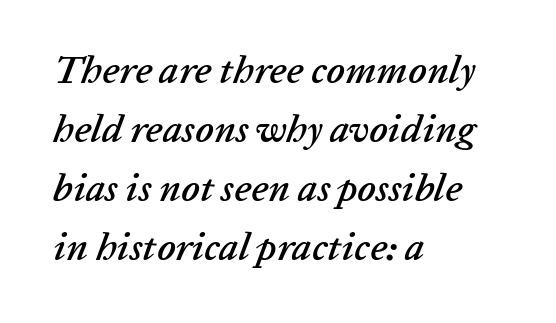
The rendering uses natural spacing where letterforms have individual widths. Each new line begins a customary step beneath the previous one. The paragraph has a hard left edge and a soft right edge. Inter-character spacing is left at the font's built-in metrics. No word sits above an underline. Does the lettering tilt? It does — this is italic.
